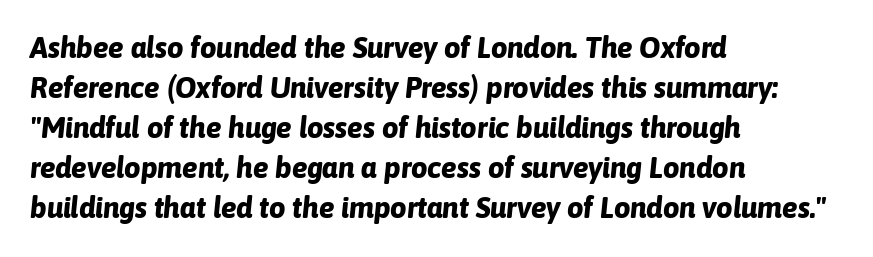
{"italic": "yes", "lean": "right", "slant_degrees": 6, "bold": "yes", "weight": "bold", "width": "normal", "stroke_contrast": "low", "x_height": "medium", "monospaced": "no", "underline": "no", "align": "left", "line_spacing": "normal", "line_spacing_ratio": 1.38, "letter_spacing": "normal", "letter_spacing_em": 0.0, "glyph_px": 29}
